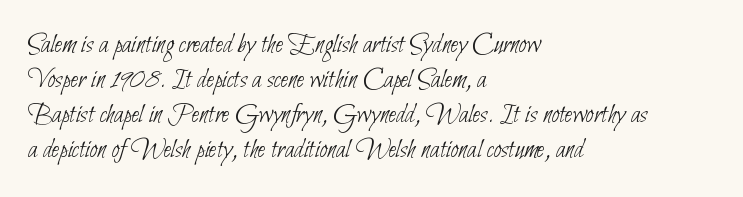
The image shows 28 px thin, condensed sans-serif type; set left-aligned, normal line spacing (1.25x), normal letter spacing, not underlined; low stroke contrast and a small x-height.
